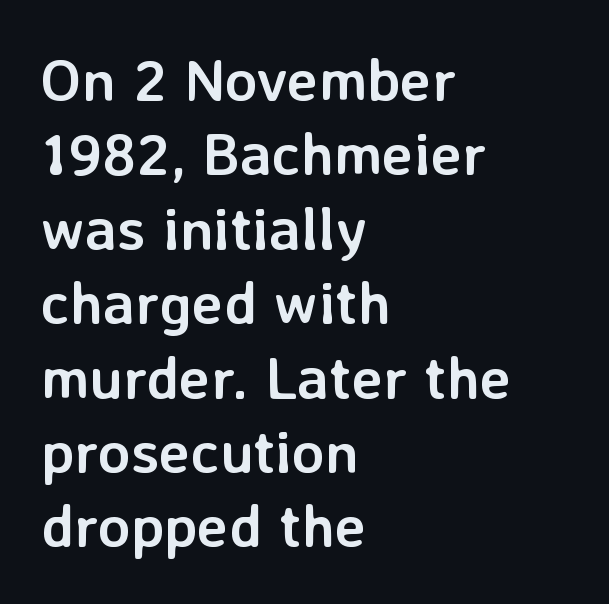
The image shows 60 px semibold sans-serif type, upright; set left-aligned, line spacing 1.24x, normal letter spacing, not underlined; low stroke contrast and a medium x-height.
